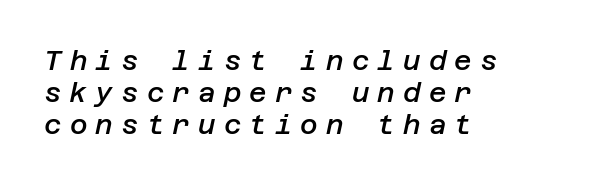
The image shows 27 px text type, italic (leaning right); set left-aligned, line spacing 1.18x, unusually wide letter spacing (+0.3 em), not underlined.
